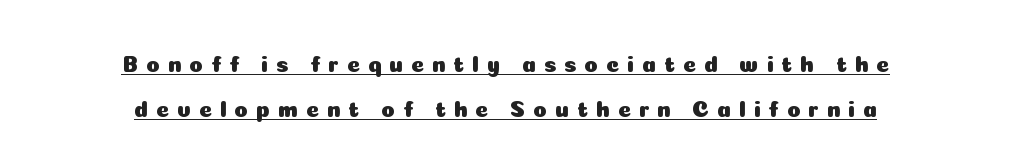
Q: Is the text italic (slanted)? A: No, it is upright.
Q: Is the text underlined? A: Yes.
Q: Is the spacing between letters normal or unusually wide? A: Unusually wide.
Q: Is the spacing between lines tight, normal or loose? A: Loose.
